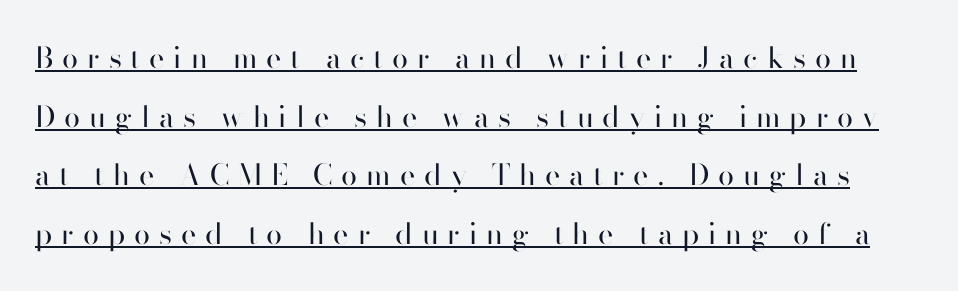
{"serif": "no", "italic": "no", "bold": "no", "weight": "regular", "width": "normal", "stroke_contrast": "high", "x_height": "small", "monospaced": "no", "underline": "yes", "line_spacing": "loose", "line_spacing_ratio": 2.02, "letter_spacing": "wide", "letter_spacing_em": 0.31, "glyph_px": 29}
